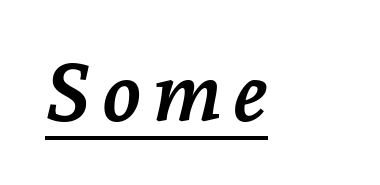
{"serif": "yes", "italic": "yes", "lean": "right", "slant_degrees": 7, "bold": "yes", "weight": "semibold", "width": "normal", "stroke_contrast": "low", "x_height": "medium", "monospaced": "no", "underline": "yes", "glyph_px": 80}
